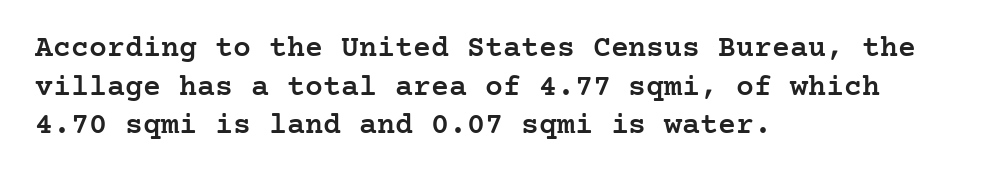
{"serif": "yes", "italic": "no", "bold": "semi", "weight": "semibold", "width": "normal", "stroke_contrast": "low", "x_height": "medium", "underline": "no", "align": "left", "line_spacing": "normal", "line_spacing_ratio": 1.29, "letter_spacing": "normal", "letter_spacing_em": 0.0, "glyph_px": 30}
